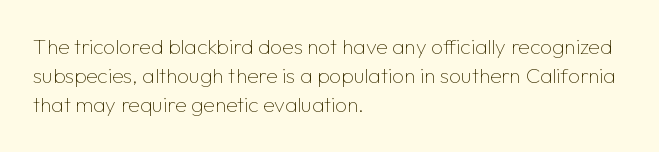
Q: Is the text bold? A: No.
Q: Is the text italic (slanted)? A: No, it is upright.
Q: Is the text underlined? A: No.
Q: How is the paragraph aligned? A: Left-aligned.
Q: Is the spacing between letters normal or unusually wide? A: Normal.
Q: Is the spacing between lines tight, normal or loose? A: Normal.
